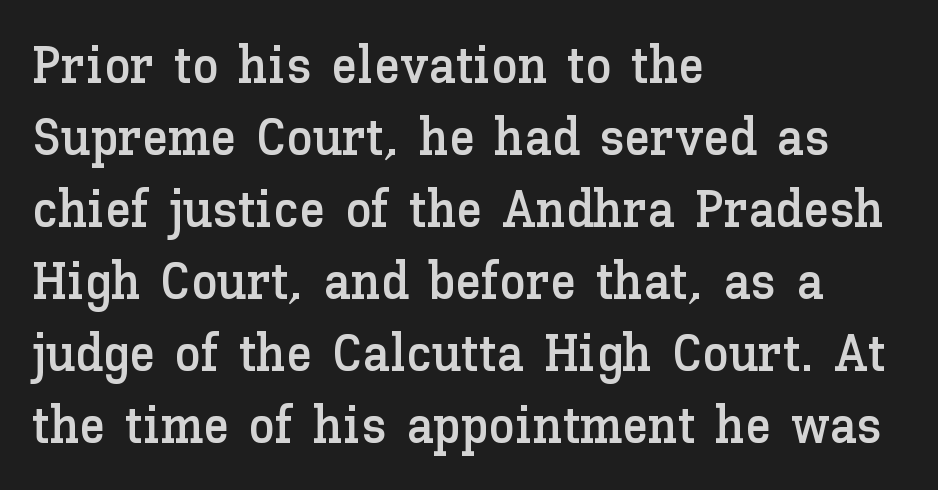
{"italic": "no", "width": "normal", "stroke_contrast": "low", "x_height": "medium", "monospaced": "no", "underline": "no", "align": "left", "line_spacing": "normal", "line_spacing_ratio": 1.36, "letter_spacing": "normal", "letter_spacing_em": 0.0, "glyph_px": 53}
